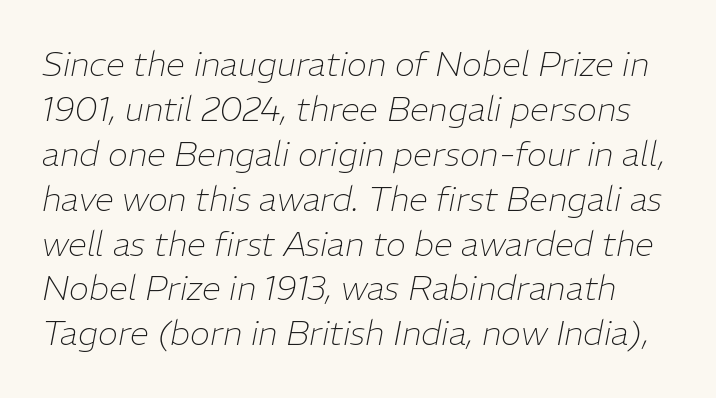
Nobody touched the tracking dial on this one. Interline gaps are of average width in this sample. Check under the words: just untouched page. A typesetter would call this proportional, since set widths differ per character.
